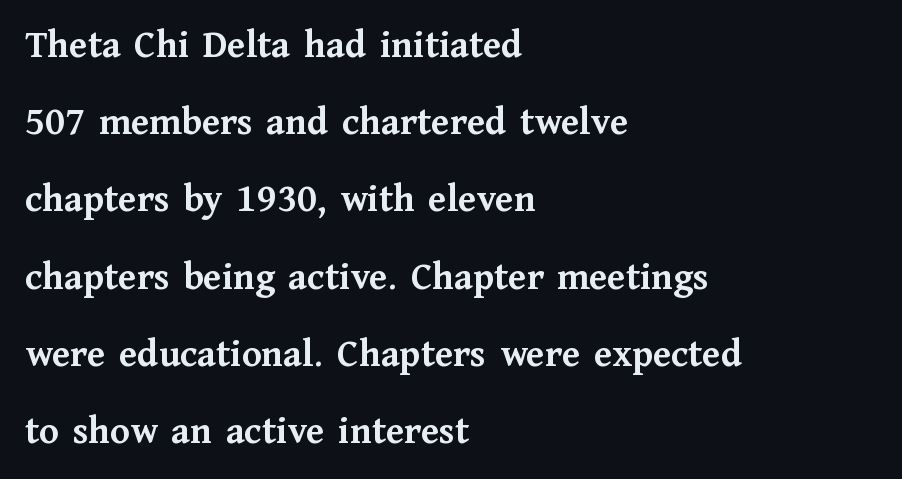
{"serif": "yes", "italic": "no", "bold": "yes", "weight": "semibold", "width": "normal", "stroke_contrast": "medium", "x_height": "medium", "monospaced": "no", "underline": "no", "align": "left", "line_spacing": "loose", "line_spacing_ratio": 1.93, "letter_spacing": "normal", "letter_spacing_em": 0.0, "glyph_px": 40}
